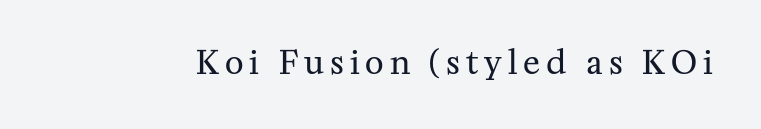
{"serif": "yes", "italic": "no", "bold": "no", "weight": "regular", "width": "normal", "stroke_contrast": "medium", "x_height": "medium", "monospaced": "no", "underline": "no", "glyph_px": 32}
